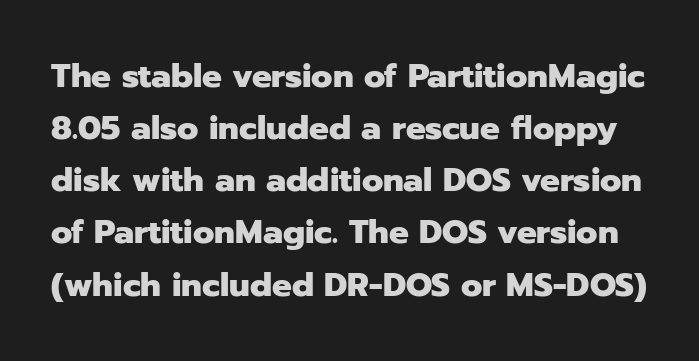
Weight check: bold — yes, fully. Character widths vary here, with narrow letters taking less room than wide ones. The designer left line spacing at the default. Nothing unusual about the tracking: characters are spaced as the font intends.
